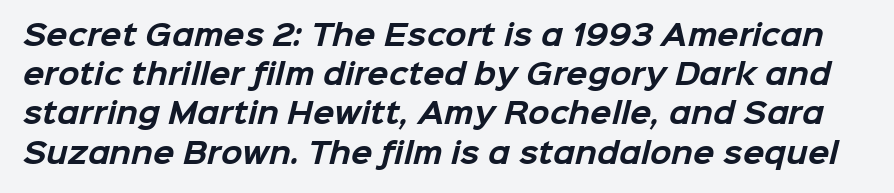
{"serif": "no", "bold": "yes", "weight": "bold", "width": "normal", "stroke_contrast": "low", "x_height": "medium", "monospaced": "no", "underline": "no", "line_spacing": "normal", "line_spacing_ratio": 1.4, "letter_spacing": "normal", "letter_spacing_em": 0.0, "glyph_px": 28}
